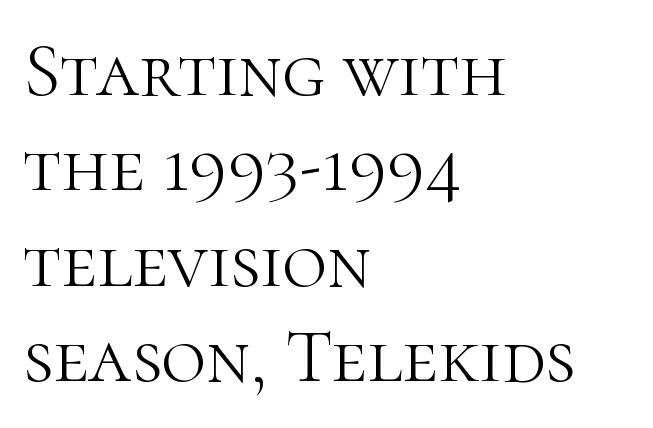
{"serif": "yes", "italic": "no", "bold": "no", "weight": "light", "width": "normal", "stroke_contrast": "high", "x_height": "medium", "monospaced": "no", "underline": "no", "align": "left", "line_spacing_ratio": 1.24, "letter_spacing": "normal", "letter_spacing_em": 0.0, "glyph_px": 77}
